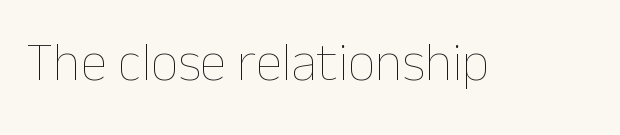
The image shows 54 px thin type, upright; set normal letter spacing, not underlined; low stroke contrast and a medium x-height.
